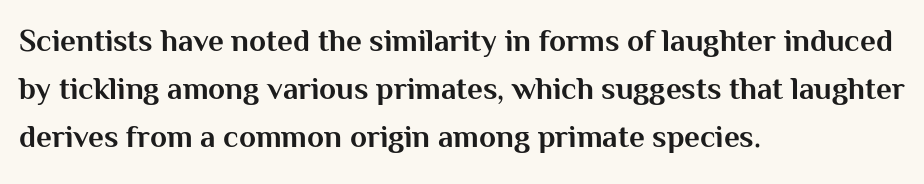
The image shows 31 px bold sans-serif type, upright; set left-aligned, normal line spacing (1.55x), normal letter spacing, not underlined; medium stroke contrast and a medium x-height.
